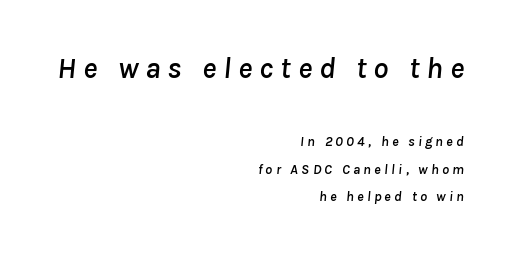
Tracking here is generous; glyphs stand well apart from one another. Typesetter's note — upper block bumped up in size, lower block left smaller. Airy leading. The string is rendered with underlining switched off. Does the lettering tilt? It does — this is italic.
